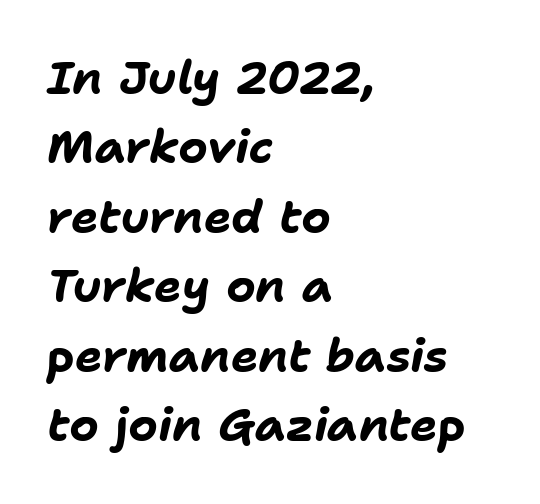
The image shows 46 px bold type, italic (leaning right); set left-aligned, normal line spacing (1.51x), normal letter spacing, not underlined; low stroke contrast and a medium x-height.
